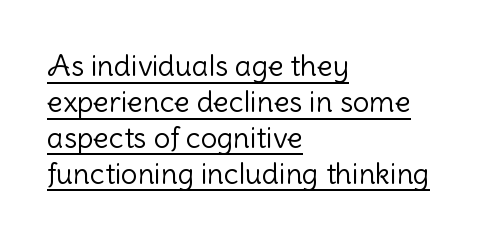
Q: Is the text bold? A: No.
Q: Is the text italic (slanted)? A: No, it is upright.
Q: Is the typeface a serif or a sans-serif typeface? A: Sans-serif.
Q: Is the text underlined? A: Yes.
Q: How is the paragraph aligned? A: Left-aligned.
Q: Is the spacing between letters normal or unusually wide? A: Normal.
Q: Width (condensed, normal, or wide)? A: Normal.
Q: Stroke contrast? A: Low.
Q: x-height? A: Medium.
Q: Monospaced? A: No.
